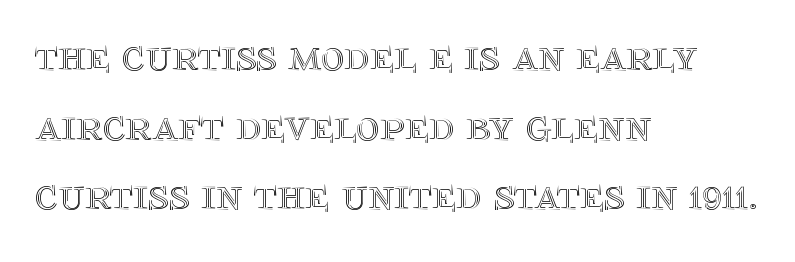
Which margin do the lines hug? The left one — the right edge is uneven. The face used here is proportionally spaced, like ordinary book or web type. Quick note: interline space is typical. No word sits above an underline. Every character sits straight up, as roman type does.
